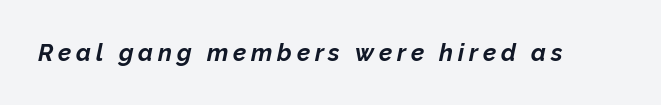
The image shows 24 px bold type, italic (leaning right); set unusually wide letter spacing (+0.2 em), not underlined.
